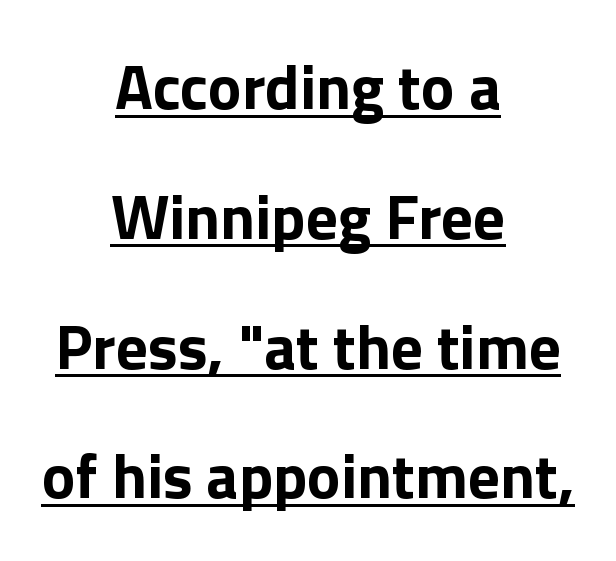
{"serif": "no", "italic": "no", "bold": "yes", "weight": "bold", "width": "normal", "x_height": "medium", "monospaced": "no", "underline": "yes", "align": "center", "line_spacing": "loose", "line_spacing_ratio": 2.06, "letter_spacing": "normal", "letter_spacing_em": 0.0, "glyph_px": 63}
